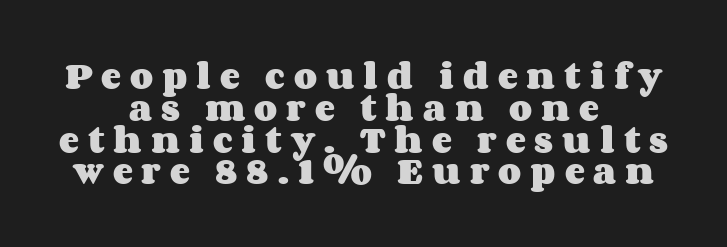
Is the type bold? Yes — the strokes are clearly thick and heavy. Descenders hang freely into open space. The letters stand upright; this is a roman face. The space between consecutive lines is stingy. The rag falls on both sides of this text block equally. Here the designer chose a conventional face with non-uniform glyph widths.
